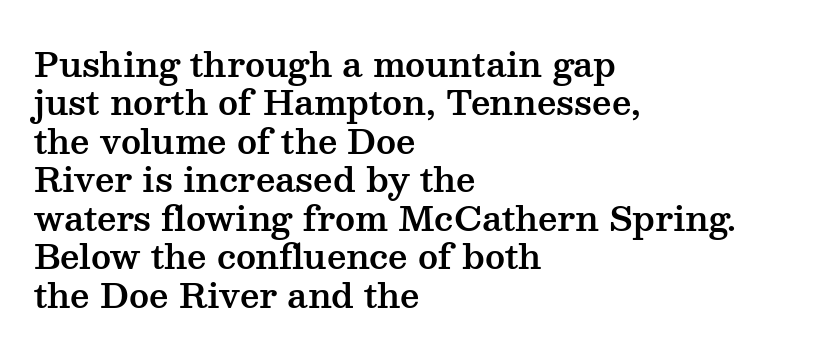
{"serif": "yes", "italic": "no", "width": "wide", "stroke_contrast": "medium", "x_height": "medium", "monospaced": "no", "underline": "no", "align": "left", "line_spacing": "tight", "line_spacing_ratio": 1.13, "letter_spacing": "normal", "letter_spacing_em": 0.0, "glyph_px": 34}
